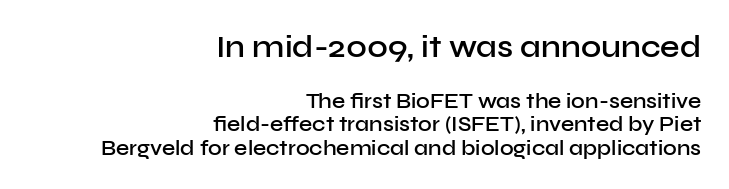
{"serif": "no", "italic": "no", "bold": "semi", "weight": "semibold", "width": "normal", "stroke_contrast": "low", "x_height": "medium", "monospaced": "no", "underline": "no", "align": "right", "line_spacing": "tight", "line_spacing_ratio": 1.12, "letter_spacing": "normal", "letter_spacing_em": 0.0, "larger_block": "first", "size_ratio": 1.48, "glyph_px": 31}
